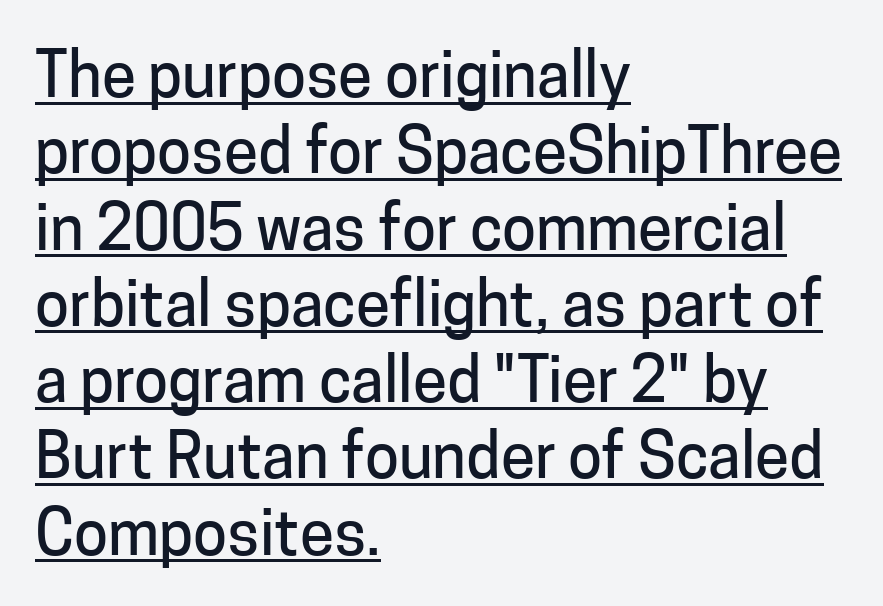
Glance below the letters and you will spot a drawn line. Observe the ordinary spacing: letters are neighbours, not strangers. Every row of glyphs begins at an identical x-position on the left. The letters advance in unequal steps, a hallmark of proportional type. The letters carry no serifs — their stems end cleanly without finishing strokes. Designer's note — italics off, roman on.
